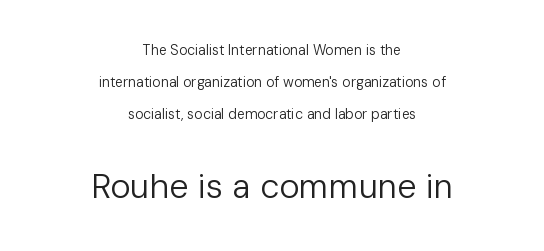
Compared with a typical body face, this is equally light or lighter still. Between one letter and the next there's only the usual sliver of space. These lines are composed in type without serifs. Line starts and ends both wander, symmetrically. Rows of type keep a wide berth in the vertical direction. Larger block? The one below; the one above is distinctly smaller.
